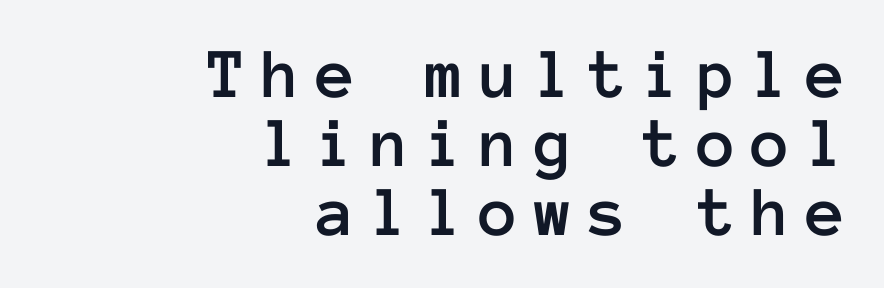
{"italic": "no", "width": "normal", "stroke_contrast": "low", "x_height": "medium", "monospaced": "yes", "underline": "no", "align": "right", "line_spacing": "tight", "line_spacing_ratio": 0.96, "letter_spacing": "wide", "letter_spacing_em": 0.21, "glyph_px": 72}
